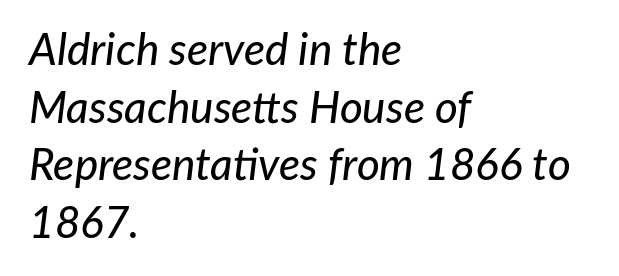
{"italic": "yes", "lean": "right", "slant_degrees": 7, "width": "normal", "stroke_contrast": "low", "x_height": "medium", "monospaced": "no", "underline": "no", "align": "left", "line_spacing": "normal", "line_spacing_ratio": 1.31, "letter_spacing": "normal", "letter_spacing_em": 0.0, "glyph_px": 44}
